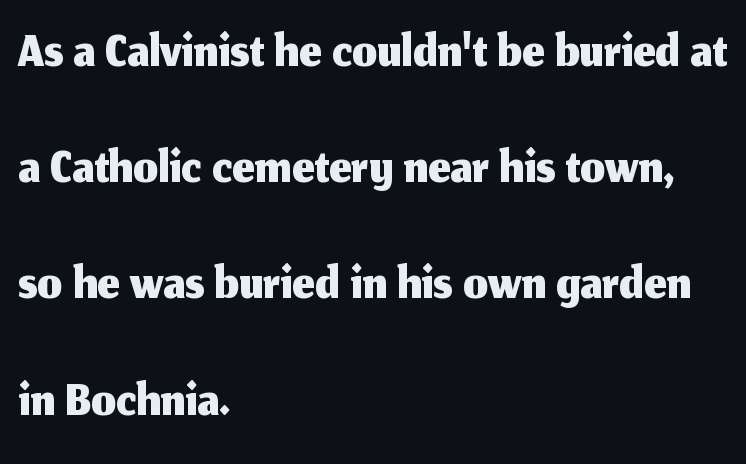
Does the type have serifs? No, each stem ends abruptly. Letters rest on an invisible, unmarked baseline. Regarding leading, the lines here are spaced in the standard way. Glyph-to-glyph distance matches everyday printed text.
